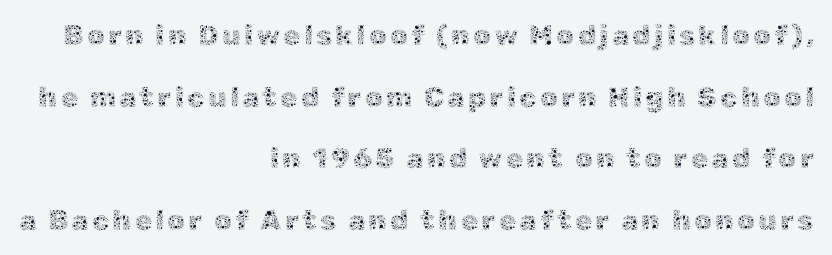
The image shows 28 px thin type, upright; set right-aligned, loose line spacing (2.2x), not underlined; a medium x-height.
